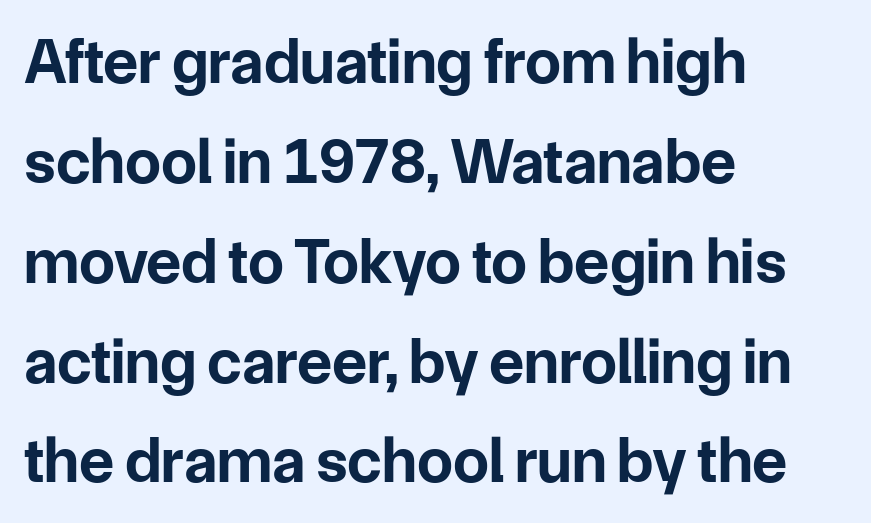
{"serif": "no", "italic": "no", "bold": "yes", "weight": "bold", "width": "normal", "stroke_contrast": "low", "x_height": "medium", "monospaced": "no", "underline": "no", "align": "left", "line_spacing": "normal", "line_spacing_ratio": 1.56, "letter_spacing": "normal", "letter_spacing_em": 0.0, "glyph_px": 64}
